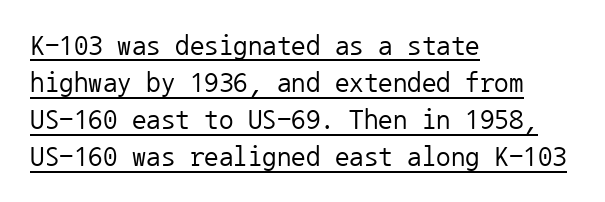
This sample is left-justified, so line endings fall wherever the words run out. On a weight scale, this lands at 450 or below. Posture: upright roman. Standard letterfit; no display-style spreading of the glyphs.
